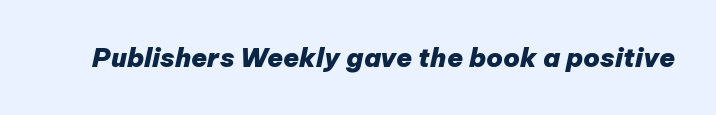
Notice how thick the strokes are: this is what a full bold looks like. Default kerning and tracking; the words read as compact shapes. The words here are not underlined. Slanted lettering throughout.
